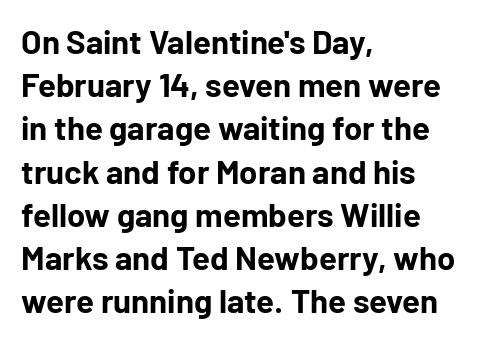
The image shows 33 px bold sans-serif type, upright; set left-aligned, normal line spacing (1.31x), normal letter spacing, not underlined; low stroke contrast and a medium x-height.
